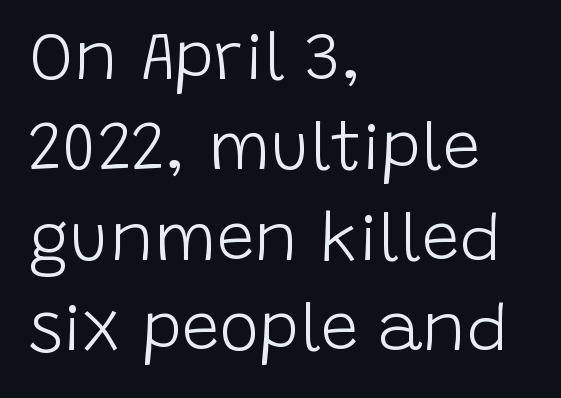
Q: Is the text bold? A: No.
Q: Is the text italic (slanted)? A: No, it is upright.
Q: Is the typeface a serif or a sans-serif typeface? A: Sans-serif.
Q: Is the text underlined? A: No.
Q: How is the paragraph aligned? A: Left-aligned.
Q: Is the spacing between letters normal or unusually wide? A: Normal.
Q: Is the spacing between lines tight, normal or loose? A: Normal.
Q: Width (condensed, normal, or wide)? A: Normal.
Q: Stroke contrast? A: Low.
Q: x-height? A: Large.
Q: Monospaced? A: No.
